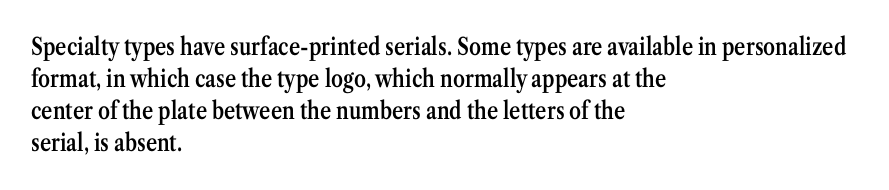
The string is rendered with underlining switched off. Stroke thickness is moderately raised; the sample reads as semibold. Tracking here is standard; glyphs follow each other at the usual distance. The block of text has a typical density, with ordinary space between rows.
